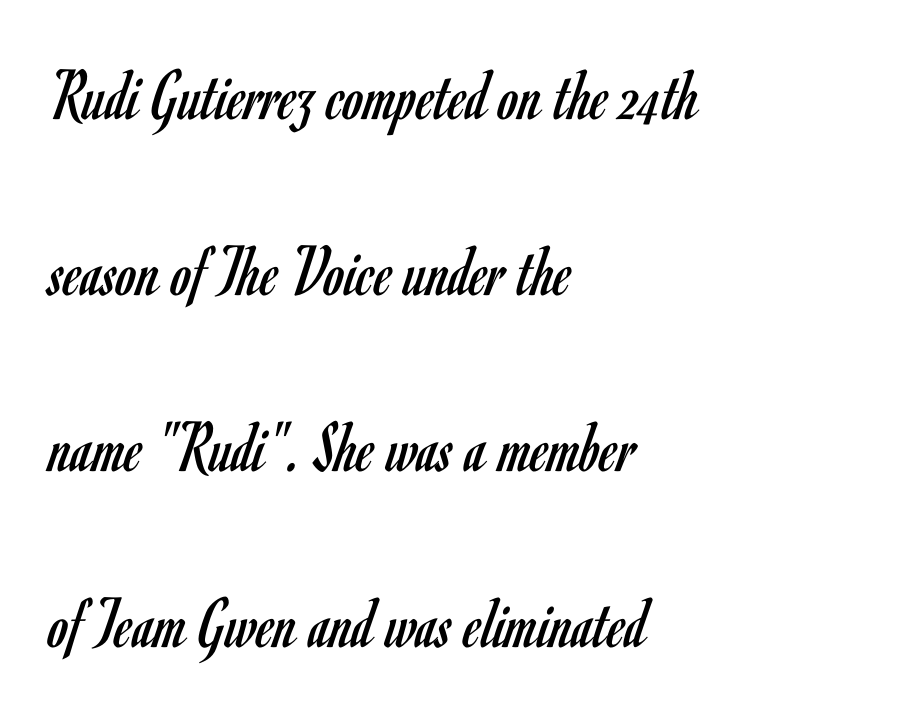
The image shows 74 px regular-weight, condensed sans-serif type; set left-aligned, loose line spacing (2.38x), normal letter spacing, not underlined; low stroke contrast and a small x-height.
